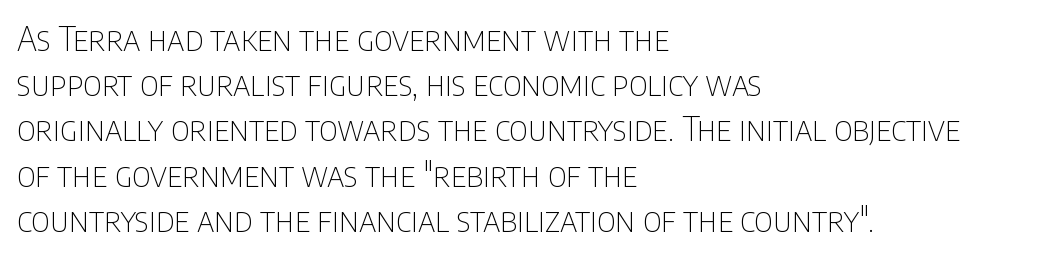
Font category for this specimen: sans-serif. Interline gaps are of average width in this sample. Here the designer chose a conventional face with non-uniform glyph widths. Is the letter spacing exaggerated? No — it looks like the ordinary default.
